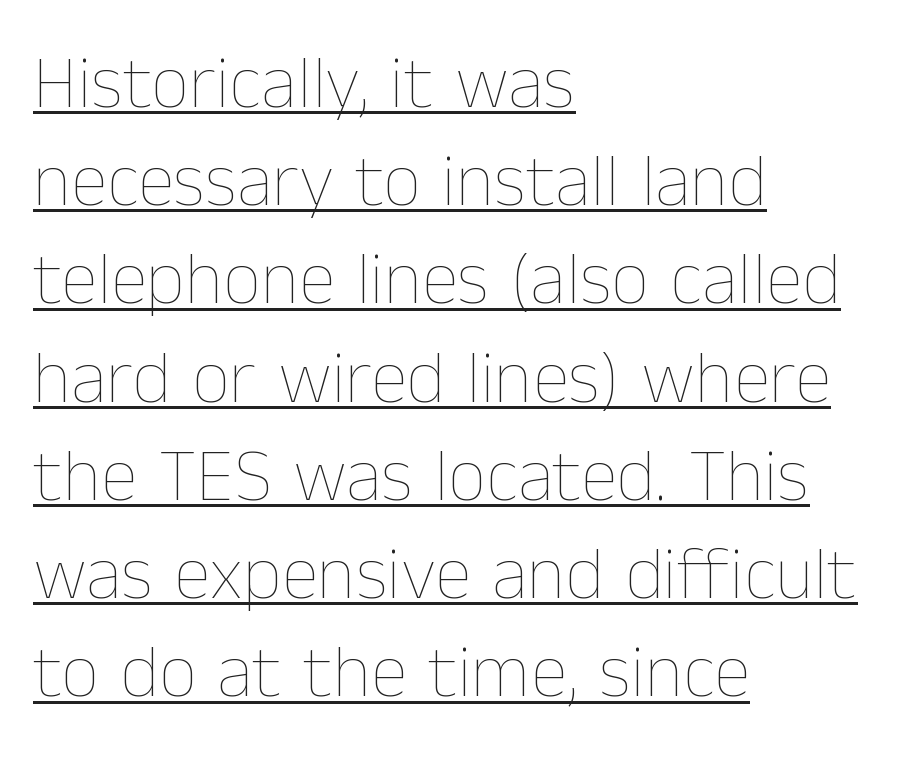
{"italic": "no", "bold": "no", "weight": "thin", "width": "normal", "stroke_contrast": "low", "x_height": "medium", "monospaced": "no", "underline": "yes", "align": "left", "line_spacing": "normal", "line_spacing_ratio": 1.31, "letter_spacing": "normal", "letter_spacing_em": 0.0, "glyph_px": 75}
